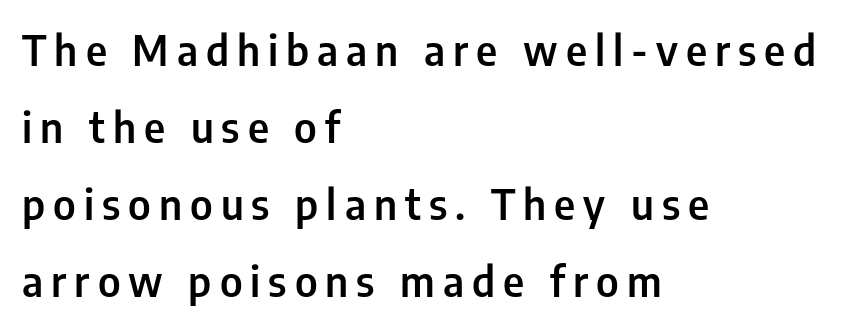
The image shows 42 px semibold, condensed sans-serif type, upright; set left-aligned, line spacing 1.83x, not underlined; low stroke contrast and a medium x-height.
